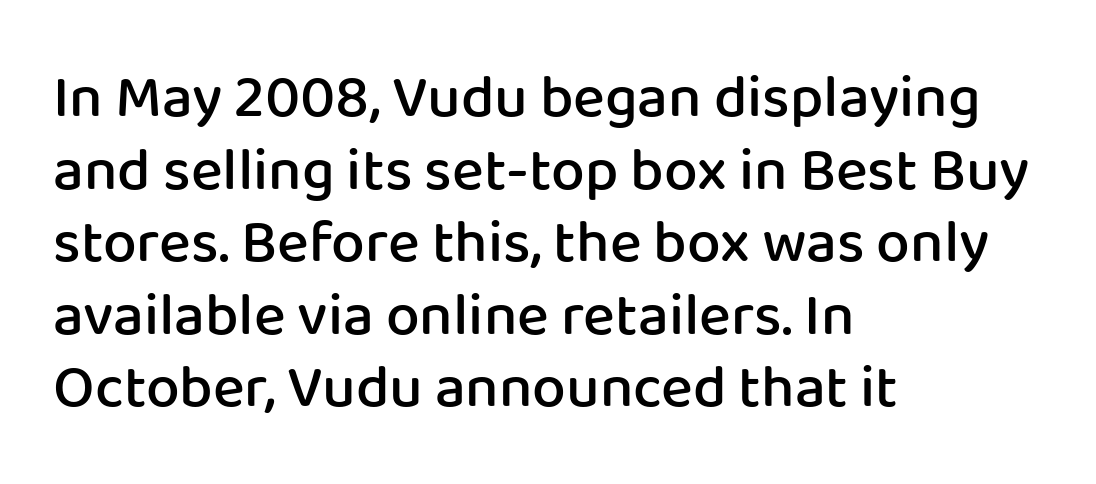
Honestly, the letter spacing is just normal — you wouldn't notice it. The letters advance in unequal steps, a hallmark of proportional type. A roman cut, with each character standing at attention. A fair bit of extra ink — the face is semibold, not bold. The strip under each line holds only bare page. A student would call this left alignment; a typographer would say flush left, rag right.
